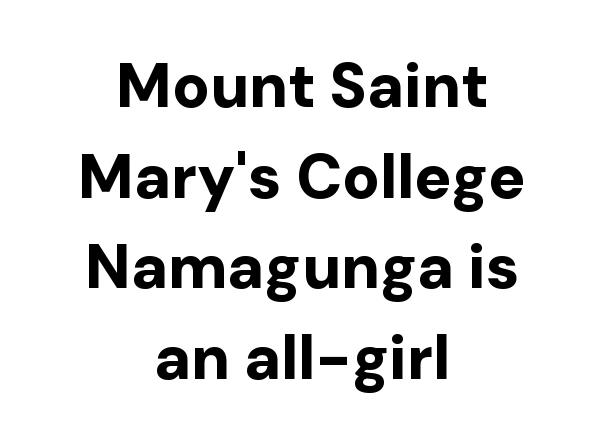
The image shows 62 px bold sans-serif type, upright; set centered, normal line spacing (1.46x), normal letter spacing, not underlined; low stroke contrast and a medium x-height.
